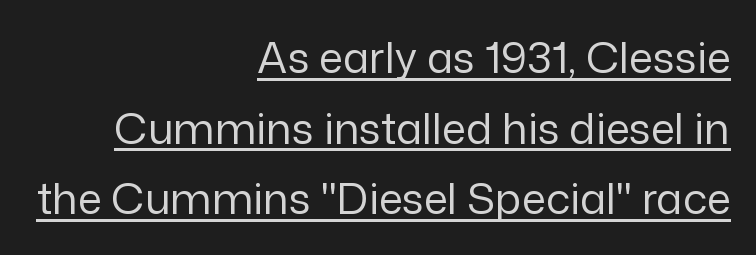
The image shows 43 px regular-weight sans-serif type, upright; set right-aligned, normal line spacing (1.64x), normal letter spacing, underlined; low stroke contrast and a medium x-height.
